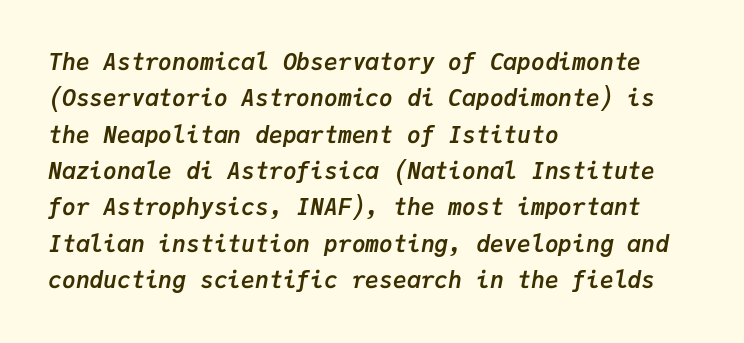
Q: Is the text bold? A: Yes.
Q: Is the text italic (slanted)? A: Yes, it leans right by about 9 degrees.
Q: Is the text underlined? A: No.
Q: How is the paragraph aligned? A: Left-aligned.
Q: Is the spacing between letters normal or unusually wide? A: Normal.
Q: Is the spacing between lines tight, normal or loose? A: Normal.
